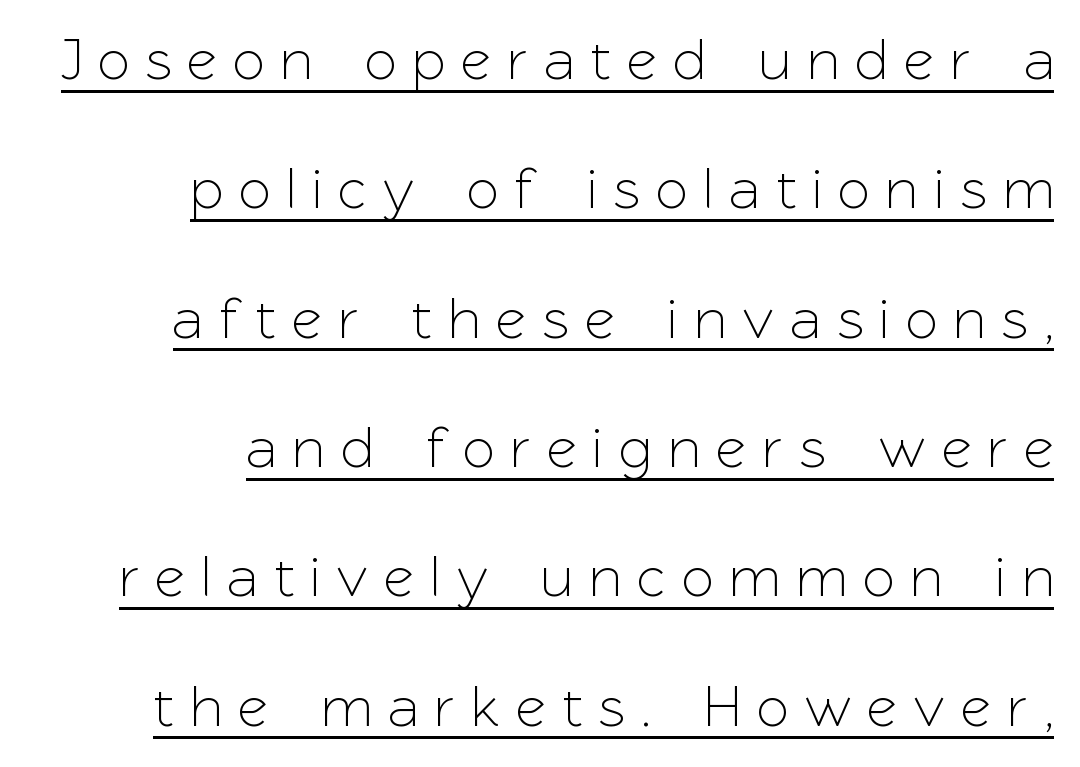
The type is letterspaced generously, with wide tracking. Descenders here cross a horizontal rule under the line. Tall strokes in this sample are plumb rather than angled. Notice the wide empty band between every row — that's loose leading.
